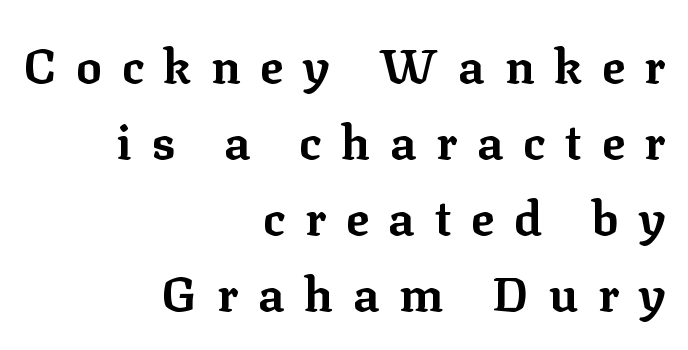
The image shows 48 px bold serif type, upright; set right-aligned, normal line spacing (1.58x), unusually wide letter spacing (+0.41 em), not underlined; low stroke contrast and a medium x-height.
